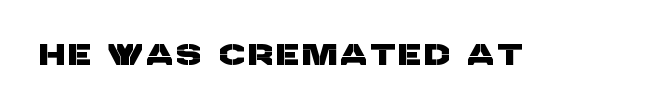
Each letter keeps its own natural width here, so spacing adapts to shape. Lines of text with bare space underneath. The letters carry no serifs — their stems end cleanly without finishing strokes.
